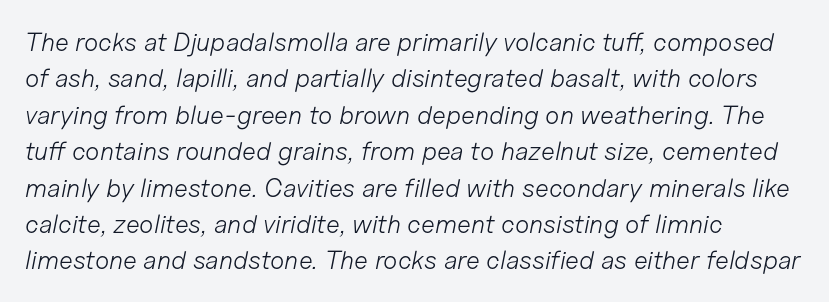
Is the type heavy? It reads as light-to-regular instead. A normal amount of white space separates one row of letters from the next. Teacher's note: observe the even left margin — that is flush-left alignment. Inter-character spacing is left at the font's built-in metrics. Underline: absent.
